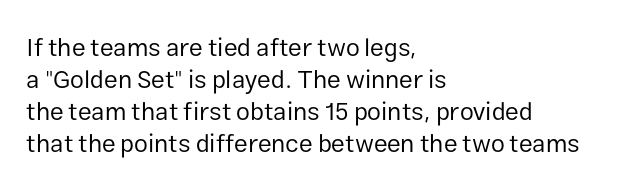
Glance below the letters and you will spot only blank space. The weight tops out at a normal text grade. Teacher's note: observe the even left margin — that is flush-left alignment. Interline gaps are of average width in this sample. In terms of posture, this sample is upright.
